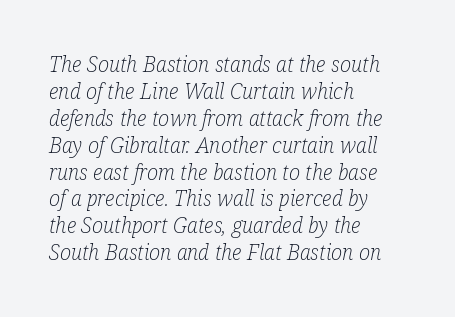
An italicized treatment has been applied to the whole sample. The space between consecutive lines is moderate. Check the space under the baseline: it is left empty. In terms of letterspacing, this is plain default setting. Weight: in the light-to-regular range.
